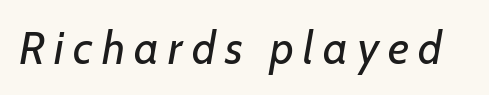
The image shows 46 px regular-weight type, italic (leaning right); set unusually wide letter spacing (+0.2 em), not underlined; low stroke contrast and a medium x-height.
